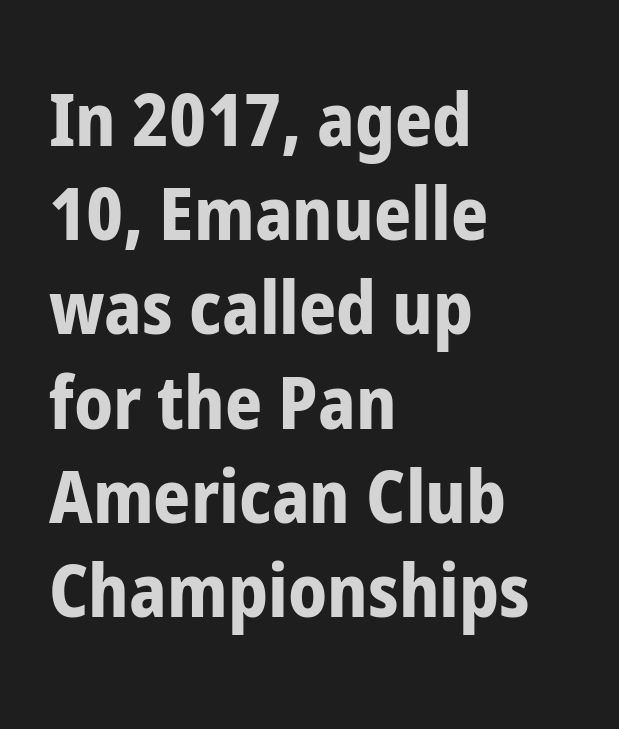
Q: Is the text bold? A: Yes.
Q: Is the text italic (slanted)? A: No, it is upright.
Q: Is the typeface a serif or a sans-serif typeface? A: Sans-serif.
Q: Is the text underlined? A: No.
Q: How is the paragraph aligned? A: Left-aligned.
Q: Is the spacing between letters normal or unusually wide? A: Normal.
Q: Is the spacing between lines tight, normal or loose? A: Normal.
Q: Width (condensed, normal, or wide)? A: Condensed.
Q: Stroke contrast? A: Low.
Q: x-height? A: Medium.
Q: Monospaced? A: No.
